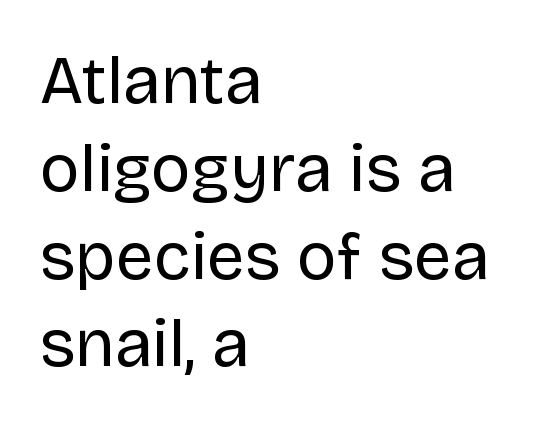
Q: Is the text bold? A: No.
Q: Is the text italic (slanted)? A: No, it is upright.
Q: Is the typeface a serif or a sans-serif typeface? A: Sans-serif.
Q: Is the text underlined? A: No.
Q: How is the paragraph aligned? A: Left-aligned.
Q: Is the spacing between letters normal or unusually wide? A: Normal.
Q: Is the spacing between lines tight, normal or loose? A: Normal.
Q: Width (condensed, normal, or wide)? A: Normal.
Q: Stroke contrast? A: Low.
Q: x-height? A: Large.
Q: Monospaced? A: No.
